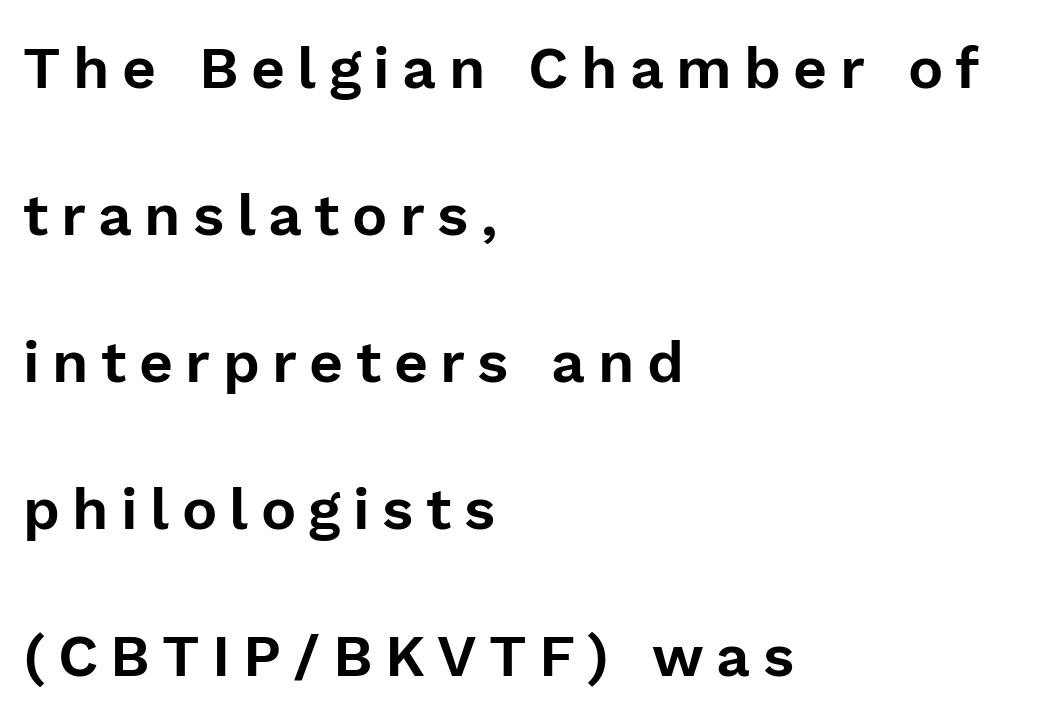
{"serif": "no", "italic": "no", "width": "normal", "stroke_contrast": "low", "x_height": "medium", "monospaced": "no", "underline": "no", "align": "left", "line_spacing": "loose", "line_spacing_ratio": 2.49, "letter_spacing": "wide", "letter_spacing_em": 0.21, "glyph_px": 59}
